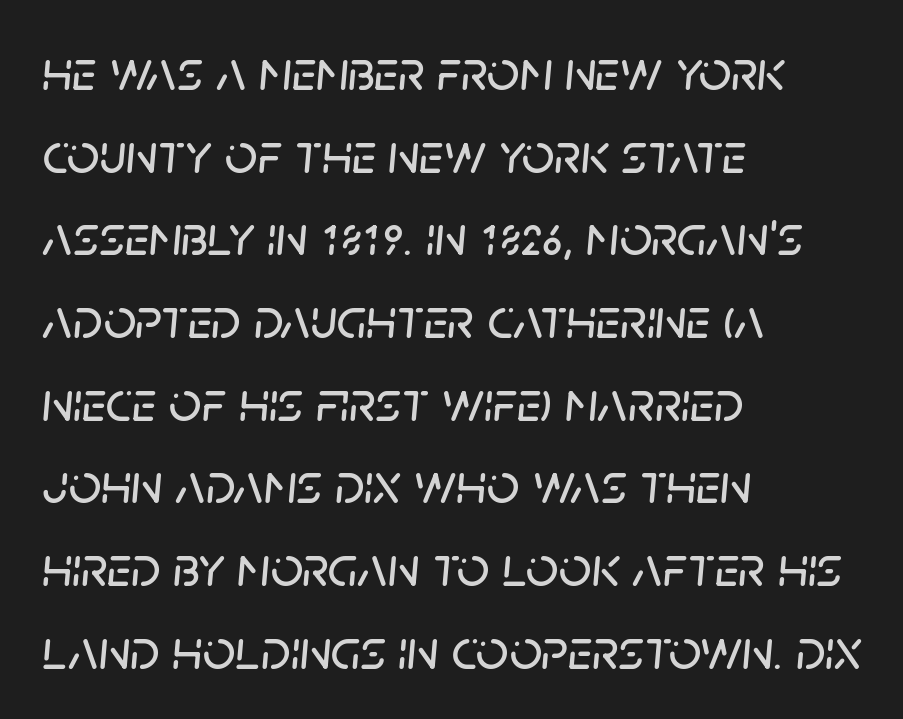
Character widths vary here, with narrow letters taking less room than wide ones. Quick note: italic. Baseline-to-baseline distance is the conventional proportion of letter height. Teacher's note: observe the even left margin — that is flush-left alignment. A clean baseline with only descenders dipping below it.
